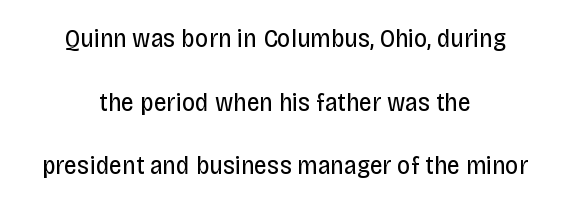
The image shows 26 px text type, upright; set centered, loose line spacing (2.45x), normal letter spacing, not underlined.
